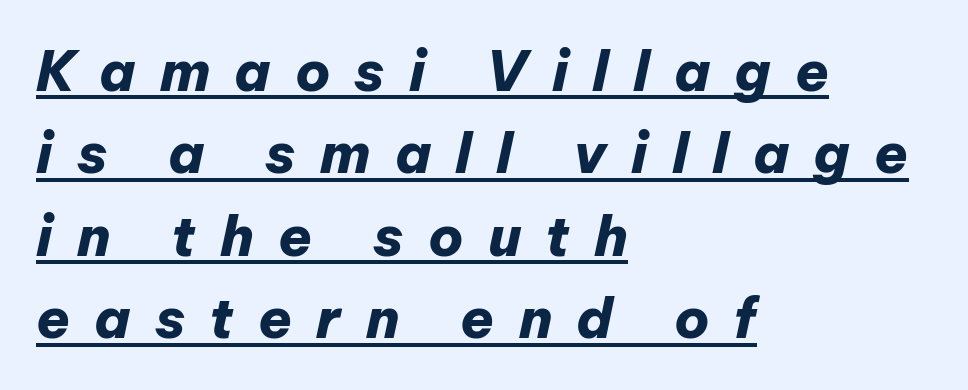
{"italic": "yes", "lean": "right", "slant_degrees": 12, "bold": "yes", "weight": "heavy", "width": "normal", "stroke_contrast": "low", "x_height": "medium", "monospaced": "no", "underline": "yes", "align": "left", "line_spacing": "normal", "line_spacing_ratio": 1.5, "letter_spacing": "wide", "letter_spacing_em": 0.44, "glyph_px": 55}
